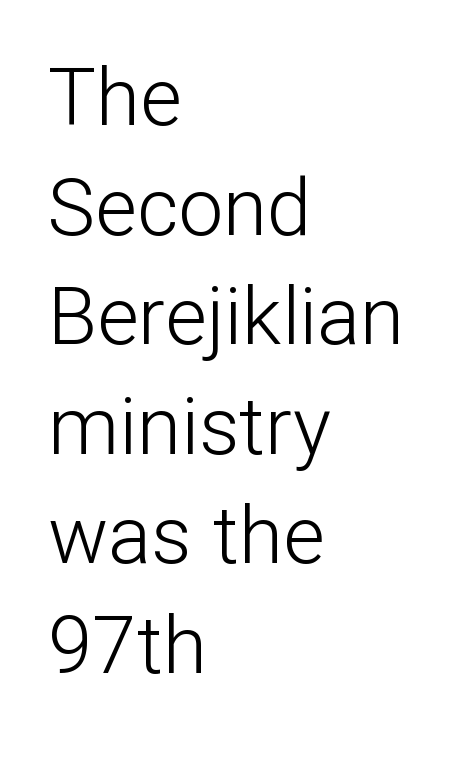
Q: Is the text bold? A: No.
Q: Is the text italic (slanted)? A: No, it is upright.
Q: Is the typeface a serif or a sans-serif typeface? A: Sans-serif.
Q: Is the text underlined? A: No.
Q: How is the paragraph aligned? A: Left-aligned.
Q: Is the spacing between letters normal or unusually wide? A: Normal.
Q: Is the spacing between lines tight, normal or loose? A: Normal.
Q: Width (condensed, normal, or wide)? A: Normal.
Q: Stroke contrast? A: Low.
Q: x-height? A: Medium.
Q: Monospaced? A: No.
